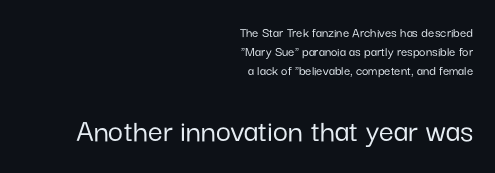
{"serif": "no", "italic": "no", "width": "normal", "stroke_contrast": "low", "x_height": "medium", "monospaced": "no", "underline": "no", "align": "right", "line_spacing": "normal", "line_spacing_ratio": 1.37, "letter_spacing": "normal", "letter_spacing_em": 0.0, "larger_block": "second", "size_ratio": 2.36, "glyph_px": 33}
